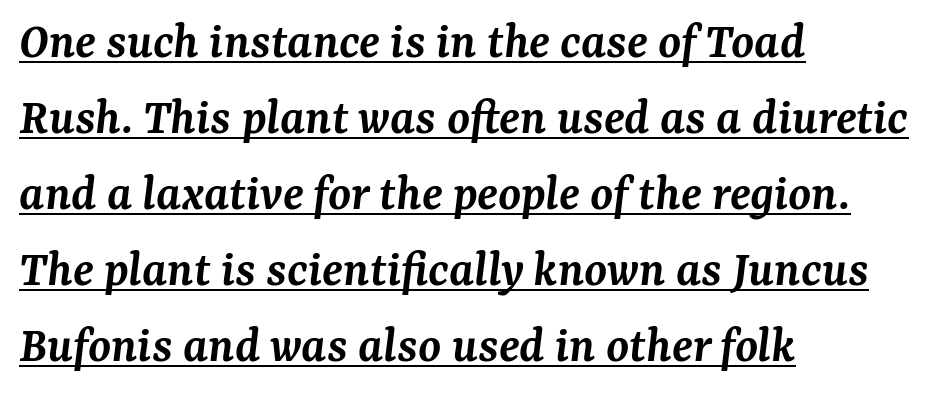
{"serif": "yes", "italic": "yes", "lean": "right", "slant_degrees": 7, "bold": "semi", "weight": "semibold", "width": "normal", "stroke_contrast": "medium", "x_height": "medium", "monospaced": "no", "underline": "yes", "align": "left", "line_spacing": "normal", "line_spacing_ratio": 1.46, "letter_spacing": "normal", "letter_spacing_em": 0.0, "glyph_px": 52}
